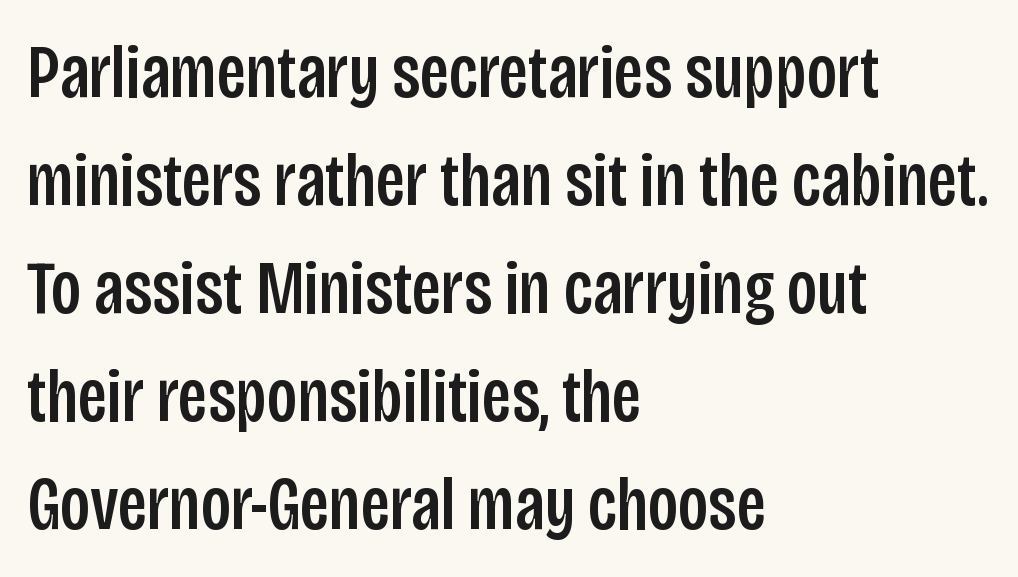
The image shows 75 px condensed sans-serif type, upright; set left-aligned, normal line spacing (1.44x), normal letter spacing, not underlined; low stroke contrast and a large x-height.
